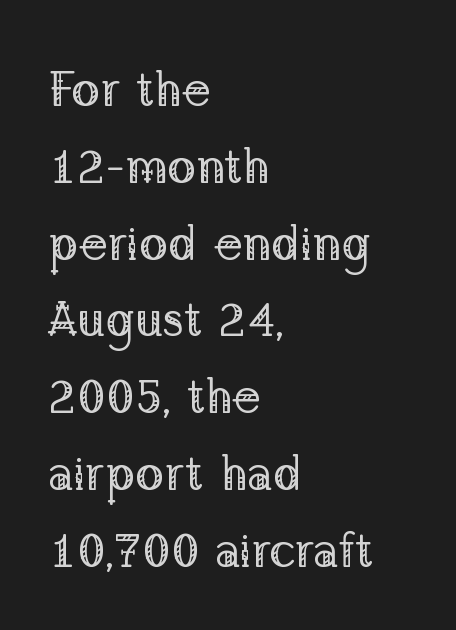
Q: Is the text bold? A: No.
Q: Is the text italic (slanted)? A: No, it is upright.
Q: Is the typeface a serif or a sans-serif typeface? A: Serif.
Q: Is the text underlined? A: No.
Q: How is the paragraph aligned? A: Left-aligned.
Q: Is the spacing between letters normal or unusually wide? A: Normal.
Q: Is the spacing between lines tight, normal or loose? A: Normal.
Q: Width (condensed, normal, or wide)? A: Normal.
Q: Stroke contrast? A: Low.
Q: x-height? A: Medium.
Q: Monospaced? A: No.
